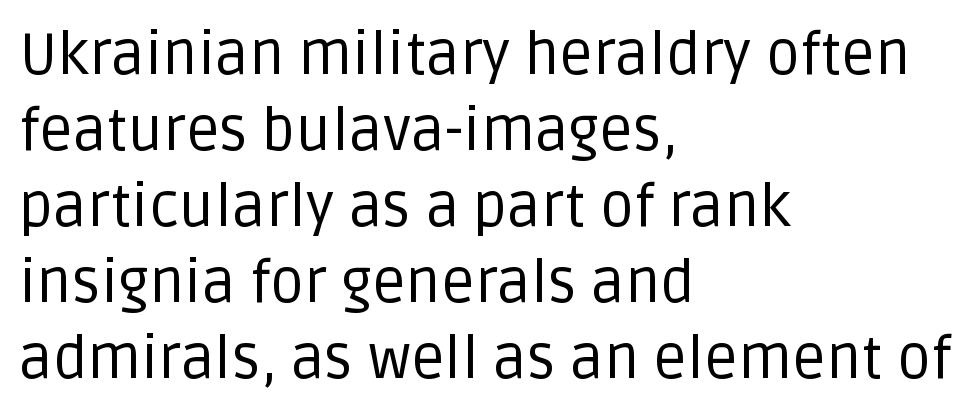
Q: Is the text bold? A: No.
Q: Is the text italic (slanted)? A: No, it is upright.
Q: Is the typeface a serif or a sans-serif typeface? A: Sans-serif.
Q: Is the text underlined? A: No.
Q: How is the paragraph aligned? A: Left-aligned.
Q: Is the spacing between letters normal or unusually wide? A: Normal.
Q: Is the spacing between lines tight, normal or loose? A: Normal.
Q: Width (condensed, normal, or wide)? A: Normal.
Q: Stroke contrast? A: Low.
Q: x-height? A: Large.
Q: Monospaced? A: No.
